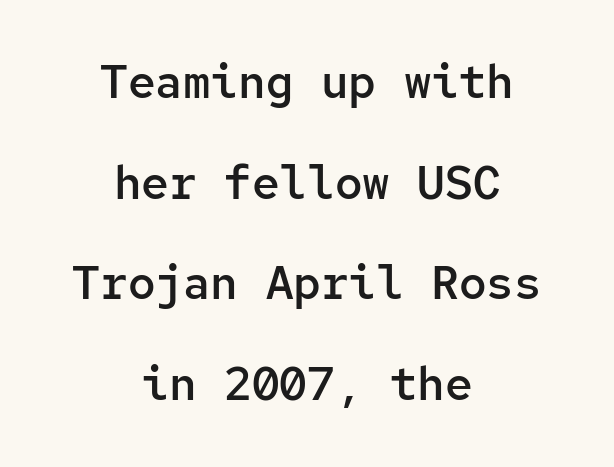
{"serif": "no", "italic": "no", "bold": "semi", "weight": "semibold", "width": "normal", "stroke_contrast": "low", "x_height": "medium", "monospaced": "yes", "underline": "no", "align": "center", "line_spacing": "loose", "line_spacing_ratio": 2.19, "letter_spacing": "normal", "letter_spacing_em": 0.0, "glyph_px": 46}
